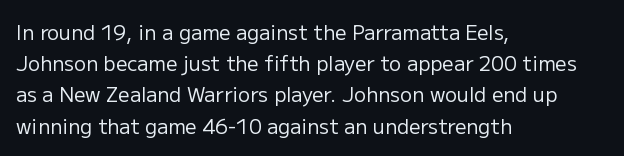
The image shows 20 px text type, upright; set left-aligned, normal line spacing (1.56x), normal letter spacing, not underlined.
